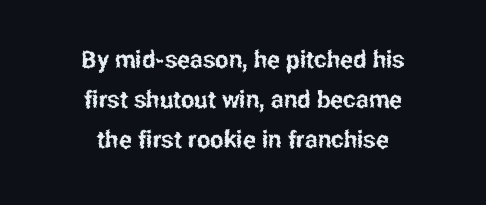
The image shows 24 px text type, upright; set centered, normal line spacing (1.67x), normal letter spacing, not underlined.
